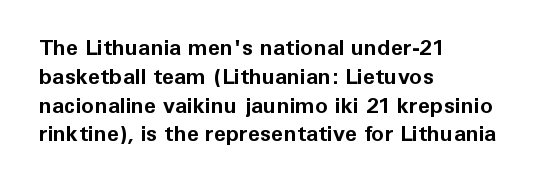
{"italic": "no", "bold": "yes", "underline": "no", "align": "left", "line_spacing": "normal", "line_spacing_ratio": 1.31, "letter_spacing": "normal", "letter_spacing_em": 0.0, "glyph_px": 22}
